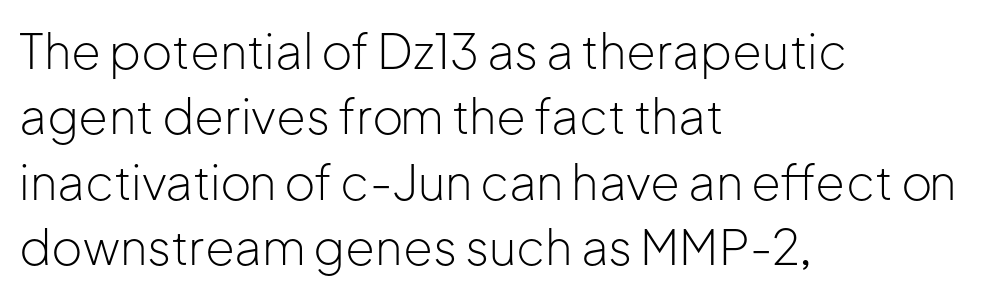
These lines are composed in type without serifs. Stems and bowls with no extra thickness — not bold. The rendering uses natural spacing where letterforms have individual widths. The designer left line spacing at the default. Every character sits straight up, as roman type does.
